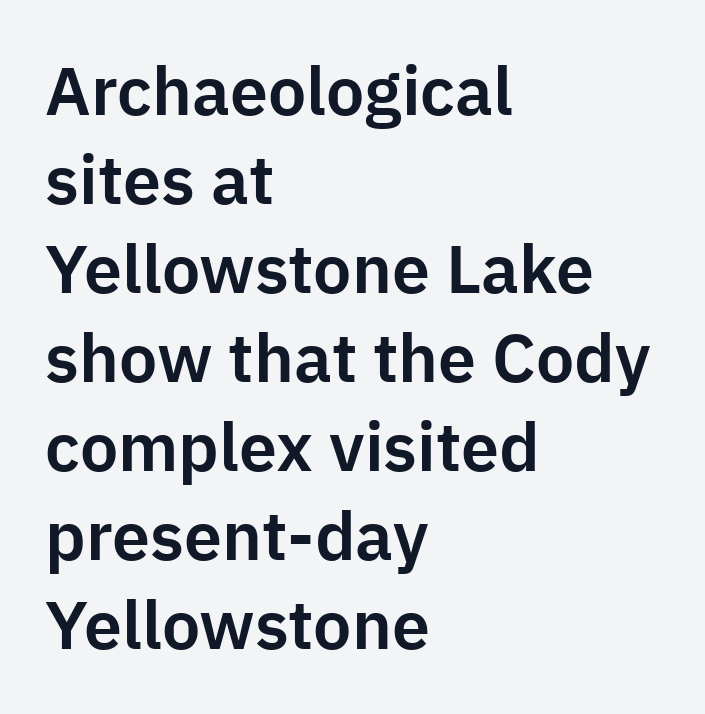
The image shows 68 px sans-serif type, upright; set left-aligned, normal line spacing (1.31x), normal letter spacing, not underlined; low stroke contrast and a medium x-height.
